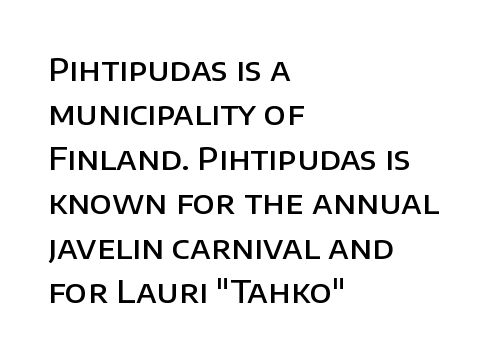
Q: Is the text bold? A: Semi-bold.
Q: Is the text italic (slanted)? A: No, it is upright.
Q: Is the typeface a serif or a sans-serif typeface? A: Sans-serif.
Q: Is the text underlined? A: No.
Q: How is the paragraph aligned? A: Left-aligned.
Q: Is the spacing between letters normal or unusually wide? A: Normal.
Q: Is the spacing between lines tight, normal or loose? A: Normal.
Q: Width (condensed, normal, or wide)? A: Normal.
Q: Stroke contrast? A: Low.
Q: x-height? A: Large.
Q: Monospaced? A: No.
